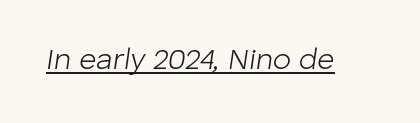
The image shows 30 px light type, italic (leaning right); set normal letter spacing, underlined; low stroke contrast and a medium x-height.
